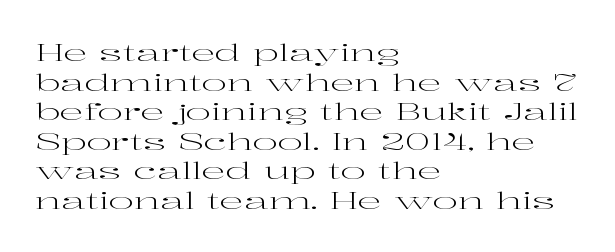
{"italic": "no", "bold": "no", "underline": "no", "align": "left", "line_spacing_ratio": 1.23, "letter_spacing": "normal", "letter_spacing_em": 0.0, "glyph_px": 24}
